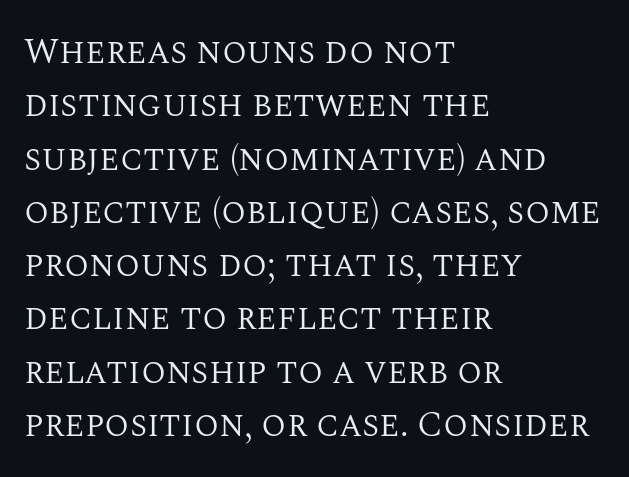
{"serif": "yes", "italic": "no", "bold": "no", "weight": "regular", "width": "normal", "stroke_contrast": "medium", "x_height": "large", "monospaced": "no", "underline": "no", "align": "left", "line_spacing": "normal", "line_spacing_ratio": 1.48, "letter_spacing": "normal", "letter_spacing_em": 0.0, "glyph_px": 36}
